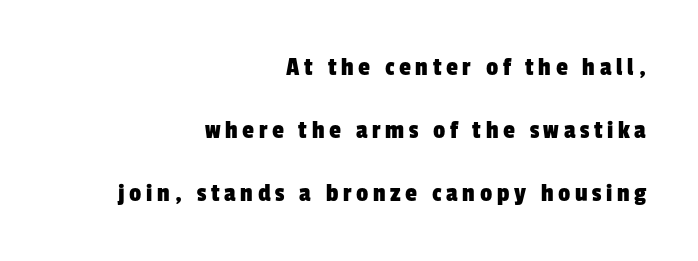
Q: Is the text underlined? A: No.
Q: How is the paragraph aligned? A: Right-aligned.
Q: Is the spacing between lines tight, normal or loose? A: Loose.
